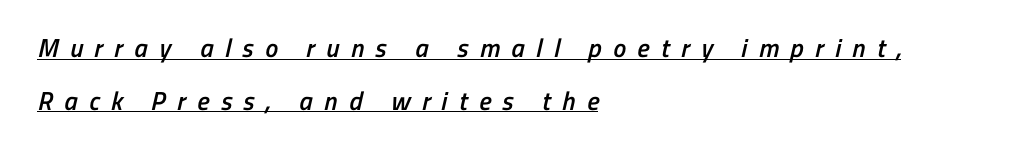
One glance says open: line gaps are wider than usual. Each line of the rendering has a horizontal stroke beneath the glyphs. On the weight axis this lands at semibold, roughly 600. Between one letter and the next there's a generous, obvious gap. If you drew a ruler down the left edge, every line would touch it.
